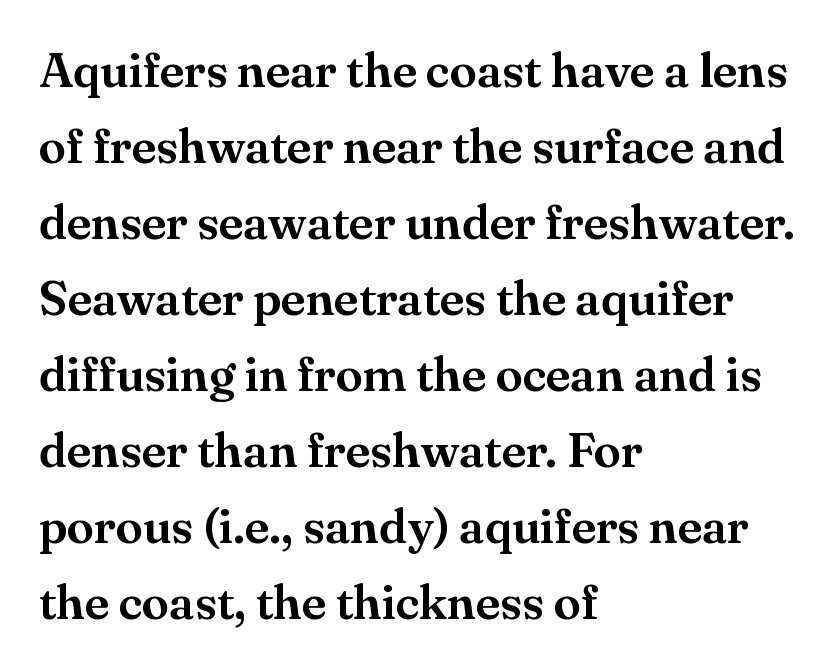
{"serif": "yes", "italic": "no", "width": "normal", "stroke_contrast": "medium", "x_height": "small", "monospaced": "no", "underline": "no", "align": "left", "line_spacing": "normal", "line_spacing_ratio": 1.55, "letter_spacing": "normal", "letter_spacing_em": 0.0, "glyph_px": 49}
